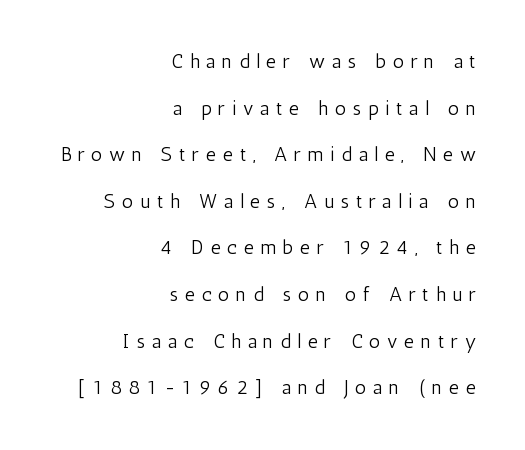
Q: Is the text bold? A: No.
Q: Is the text italic (slanted)? A: No, it is upright.
Q: Is the text underlined? A: No.
Q: How is the paragraph aligned? A: Right-aligned.
Q: Is the spacing between letters normal or unusually wide? A: Unusually wide.
Q: Is the spacing between lines tight, normal or loose? A: Loose.
